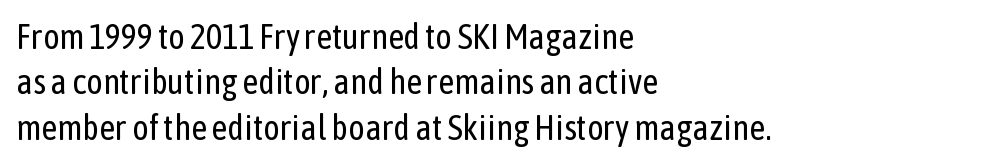
{"serif": "no", "italic": "no", "bold": "no", "weight": "regular", "width": "condensed", "stroke_contrast": "low", "x_height": "medium", "monospaced": "no", "underline": "no", "align": "left", "line_spacing": "normal", "line_spacing_ratio": 1.3, "letter_spacing": "normal", "letter_spacing_em": 0.0, "glyph_px": 35}
